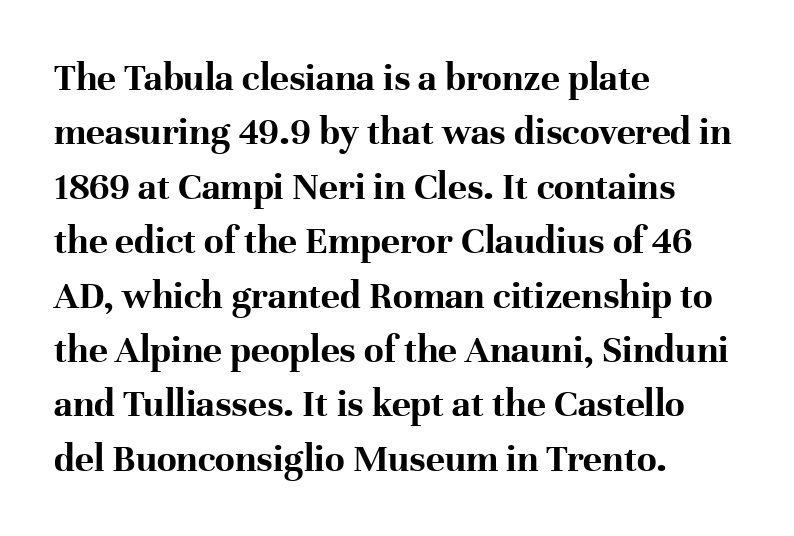
Q: Is the text bold? A: Yes.
Q: Is the text italic (slanted)? A: No, it is upright.
Q: Is the typeface a serif or a sans-serif typeface? A: Serif.
Q: Is the text underlined? A: No.
Q: How is the paragraph aligned? A: Left-aligned.
Q: Is the spacing between letters normal or unusually wide? A: Normal.
Q: Is the spacing between lines tight, normal or loose? A: Normal.
Q: Width (condensed, normal, or wide)? A: Normal.
Q: Stroke contrast? A: High.
Q: x-height? A: Medium.
Q: Monospaced? A: No.
